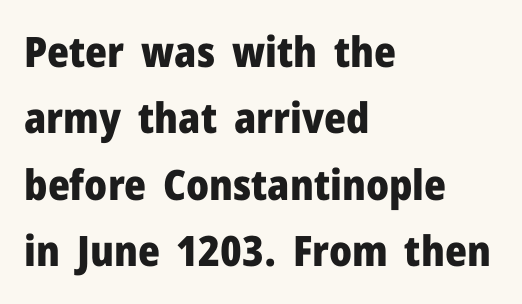
{"serif": "no", "italic": "no", "bold": "yes", "weight": "heavy", "width": "normal", "stroke_contrast": "low", "x_height": "medium", "monospaced": "no", "underline": "no", "align": "left", "line_spacing": "normal", "line_spacing_ratio": 1.58, "letter_spacing": "normal", "letter_spacing_em": 0.0, "glyph_px": 42}
